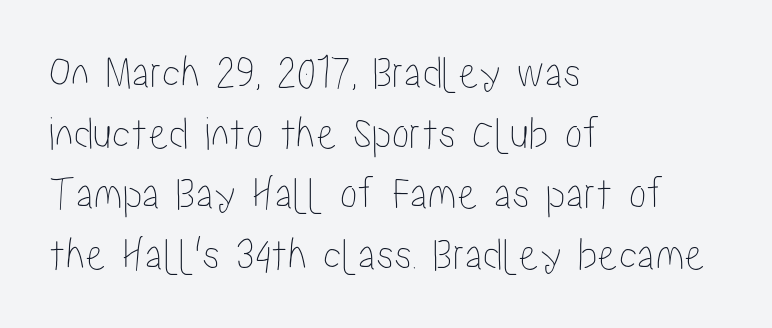
The image shows 47 px condensed type, upright; set left-aligned, normal line spacing (1.29x), normal letter spacing, not underlined; low stroke contrast and a medium x-height.
